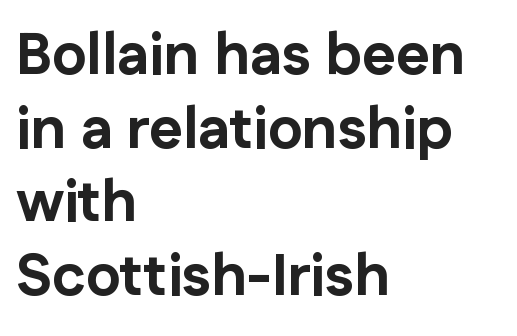
{"serif": "no", "italic": "no", "bold": "yes", "weight": "bold", "width": "normal", "stroke_contrast": "low", "x_height": "medium", "monospaced": "no", "underline": "no", "align": "left", "line_spacing": "normal", "line_spacing_ratio": 1.27, "letter_spacing": "normal", "letter_spacing_em": 0.0, "glyph_px": 58}
